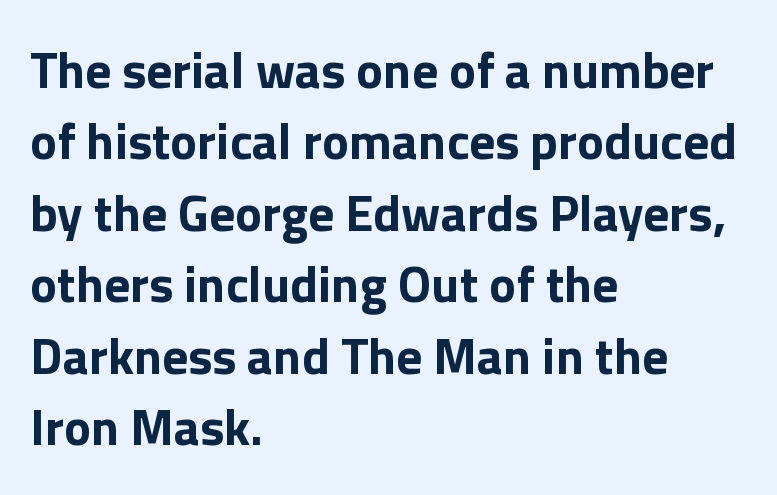
Q: Is the text bold? A: Yes.
Q: Is the text italic (slanted)? A: No, it is upright.
Q: Is the typeface a serif or a sans-serif typeface? A: Sans-serif.
Q: Is the text underlined? A: No.
Q: How is the paragraph aligned? A: Left-aligned.
Q: Is the spacing between letters normal or unusually wide? A: Normal.
Q: Is the spacing between lines tight, normal or loose? A: Normal.
Q: Width (condensed, normal, or wide)? A: Normal.
Q: Stroke contrast? A: Low.
Q: x-height? A: Medium.
Q: Monospaced? A: No.
